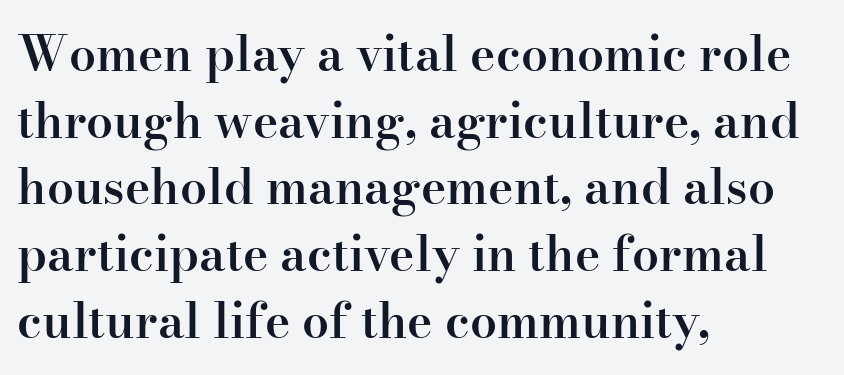
The image shows 48 px semibold serif type, upright; set left-aligned, normal line spacing (1.39x), normal letter spacing, not underlined; high stroke contrast and a small x-height.
